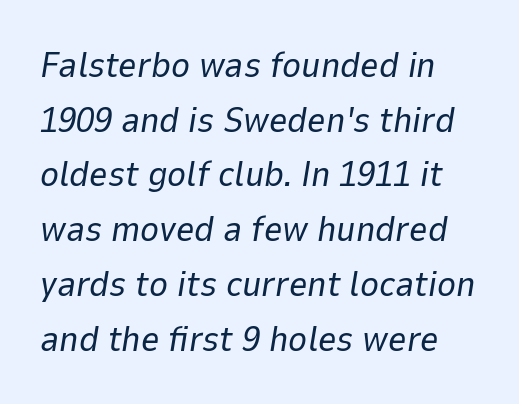
The image shows 36 px regular-weight type, italic (leaning right); set normal line spacing (1.52x), normal letter spacing, not underlined; low stroke contrast and a medium x-height.
